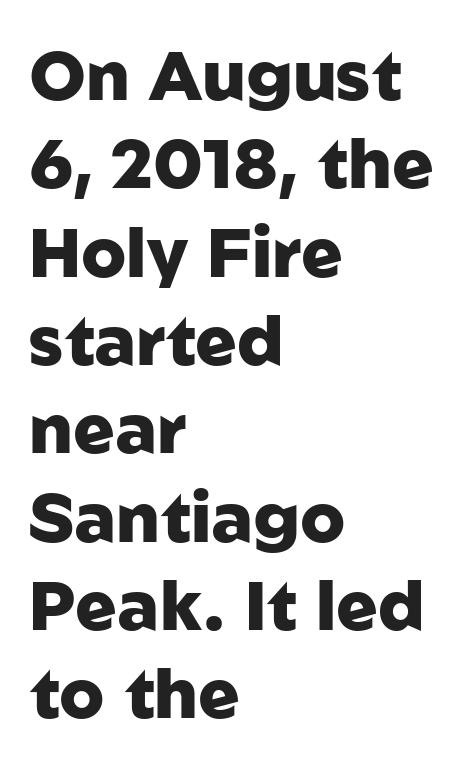
{"serif": "no", "italic": "no", "bold": "yes", "weight": "heavy", "width": "normal", "stroke_contrast": "low", "x_height": "medium", "monospaced": "no", "underline": "no", "align": "left", "line_spacing": "normal", "line_spacing_ratio": 1.28, "letter_spacing": "normal", "letter_spacing_em": 0.0, "glyph_px": 69}
